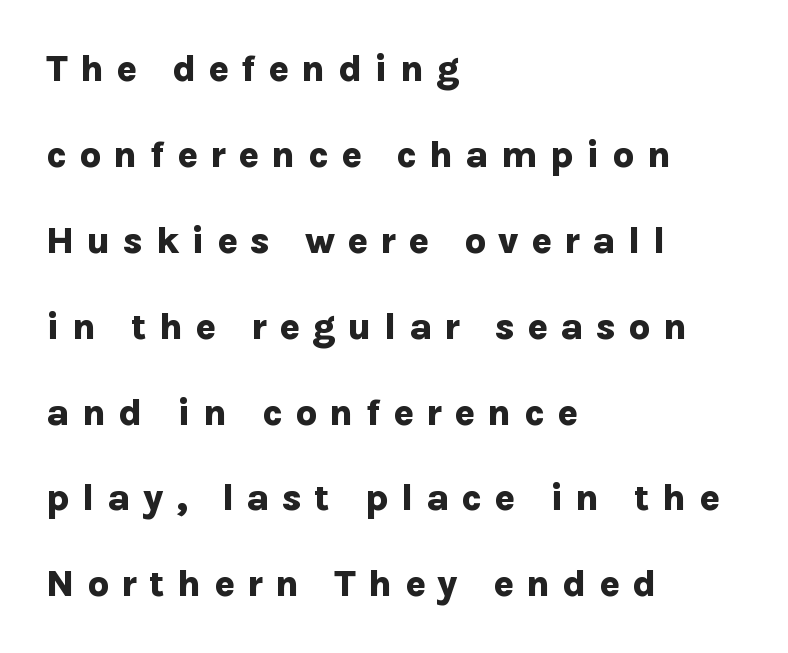
The image shows 38 px bold sans-serif type, upright; set left-aligned, loose line spacing (2.26x), unusually wide letter spacing (+0.32 em), not underlined; low stroke contrast and a medium x-height.
